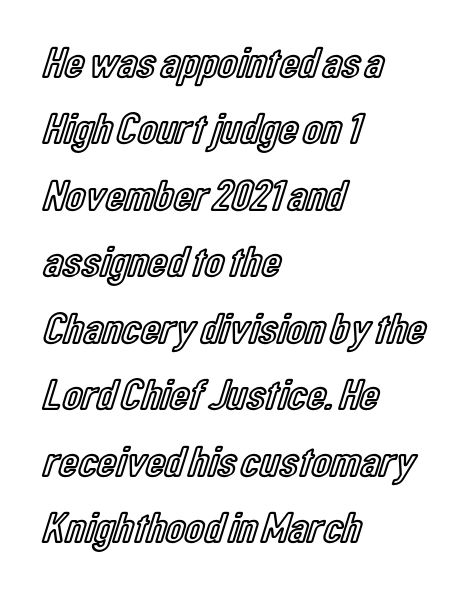
This sample has the flowing, uneven cadence of proportional lettering. Words float on clear page, feet unadorned. Reading down the column, the eye jumps a familiar distance to each next line. A typesetter would call this zero additional tracking. Casual observation: everything's shoved over to the left.
